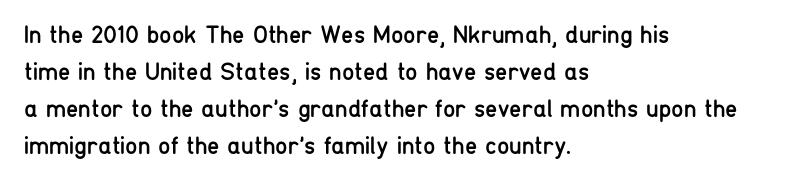
{"italic": "no", "bold": "no", "underline": "no", "align": "left", "line_spacing": "normal", "line_spacing_ratio": 1.48, "letter_spacing": "normal", "letter_spacing_em": 0.0, "glyph_px": 25}
